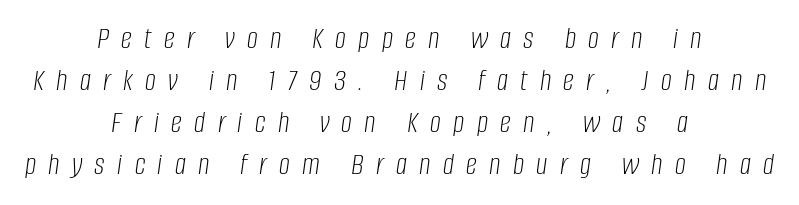
Q: Is the text bold? A: No.
Q: Is the text italic (slanted)? A: Yes, it leans right by about 8 degrees.
Q: Is the text underlined? A: No.
Q: How is the paragraph aligned? A: Centered.
Q: Is the spacing between letters normal or unusually wide? A: Unusually wide.
Q: Is the spacing between lines tight, normal or loose? A: Normal.
Q: Width (condensed, normal, or wide)? A: Condensed.
Q: Stroke contrast? A: Low.
Q: x-height? A: Large.
Q: Monospaced? A: No.
